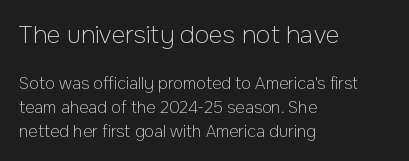
The image shows 24 px text type, upright; set left-aligned, normal line spacing (1.47x), normal letter spacing, not underlined; the first (top) block is 1.5x larger.
